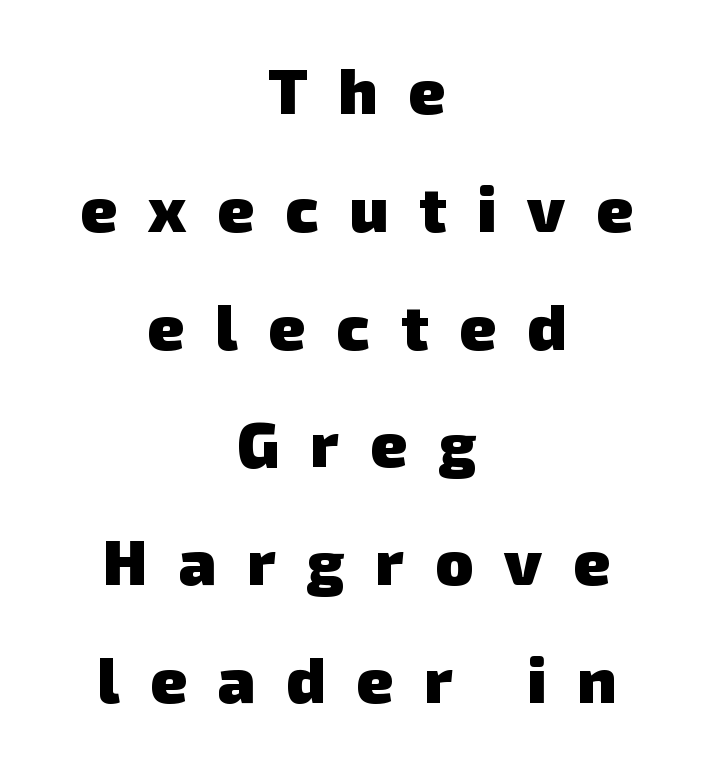
{"serif": "no", "bold": "yes", "weight": "heavy", "width": "normal", "stroke_contrast": "low", "x_height": "medium", "monospaced": "no", "underline": "no", "align": "center", "line_spacing_ratio": 1.87, "letter_spacing": "wide", "letter_spacing_em": 0.49, "glyph_px": 63}
